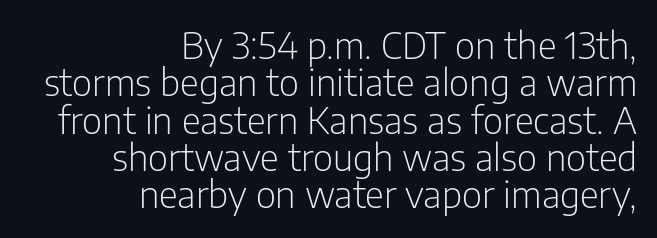
{"serif": "no", "italic": "no", "bold": "no", "weight": "light", "width": "condensed", "stroke_contrast": "low", "x_height": "medium", "monospaced": "no", "underline": "no", "align": "right", "line_spacing": "tight", "line_spacing_ratio": 1.01, "letter_spacing": "normal", "letter_spacing_em": 0.0, "glyph_px": 37}
